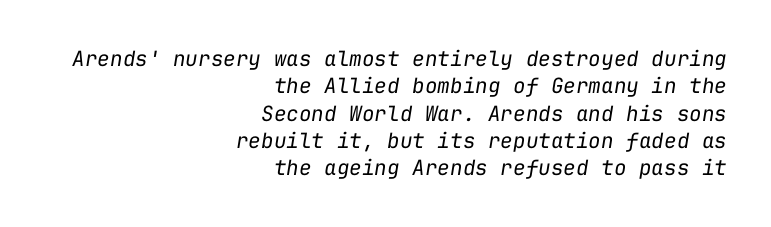
{"italic": "yes", "lean": "right", "slant_degrees": 9, "bold": "no", "underline": "no", "align": "right", "line_spacing": "normal", "line_spacing_ratio": 1.3, "letter_spacing": "normal", "letter_spacing_em": 0.0, "glyph_px": 21}
